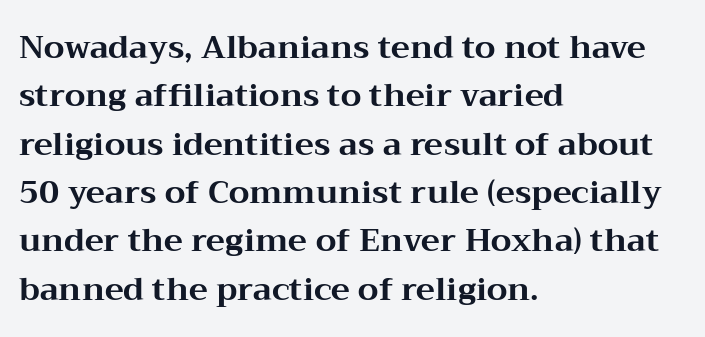
Students, this is bold: see how much ink each stroke carries. In terms of posture, this sample is upright. What kind of face is this? One with serifs. Honestly, the letter spacing is just normal — you wouldn't notice it.
